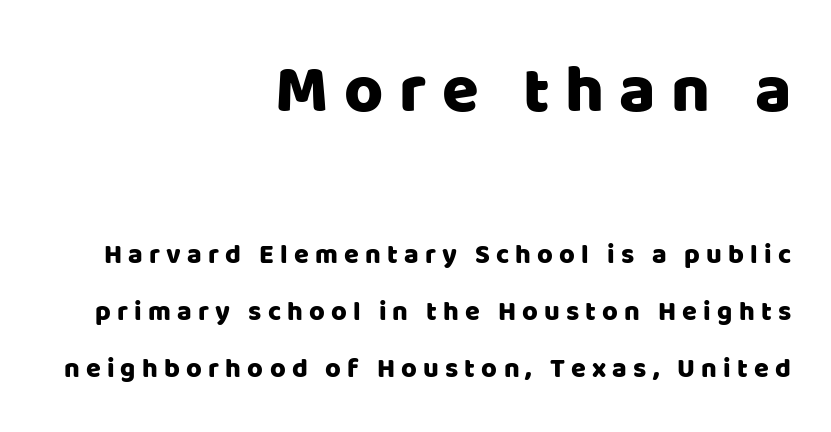
Q: Is the text italic (slanted)? A: No, it is upright.
Q: Is the typeface a serif or a sans-serif typeface? A: Sans-serif.
Q: Is the text underlined? A: No.
Q: How is the paragraph aligned? A: Right-aligned.
Q: Is the spacing between letters normal or unusually wide? A: Unusually wide.
Q: Is the spacing between lines tight, normal or loose? A: Loose.
Q: Which block of text is set in a larger size, the first (top) or the second (bottom)? A: The first (top) one.
Q: Width (condensed, normal, or wide)? A: Normal.
Q: Stroke contrast? A: Low.
Q: x-height? A: Large.
Q: Monospaced? A: No.
